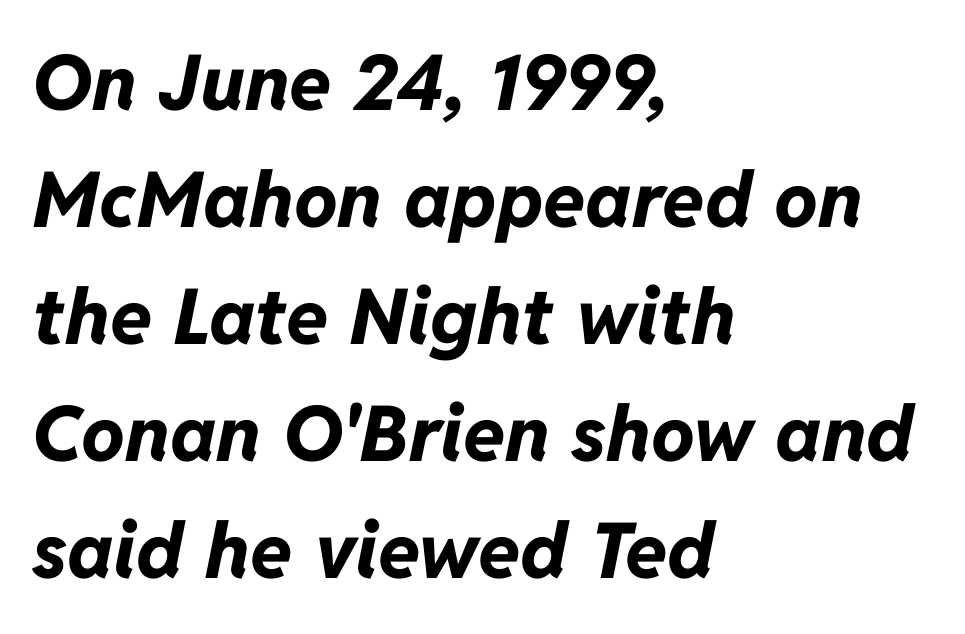
What stands out about the letter spacing? Nothing — it is the standard amount. Typesetter's note: full bold, strokes at maximum text heaviness. Has an underline been added? It has not. The typography opts for an oblique posture over an upright one.
